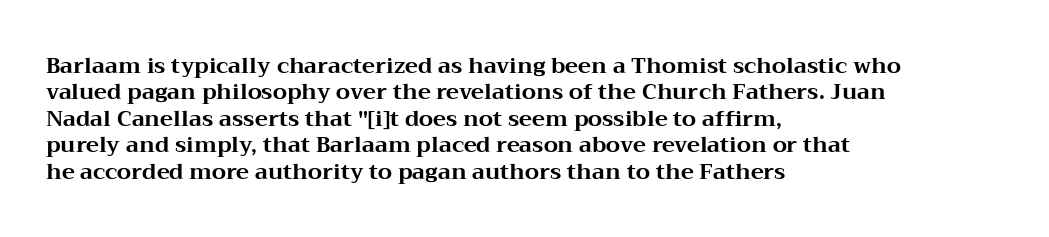
Stroke thickness is high; the sample reads as a true bold. Underline: absent. The horizontal fit of the characters is conventional and even. Do the letters lean? They stand straight. Horizontal alignment here is leftward, the default for most running prose.
